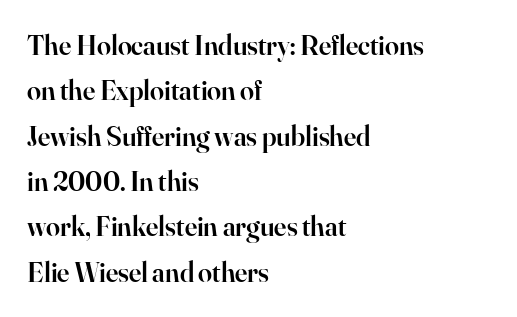
The image shows 28 px semibold serif type, upright; set left-aligned, normal line spacing (1.62x), normal letter spacing, not underlined; high stroke contrast and a small x-height.
